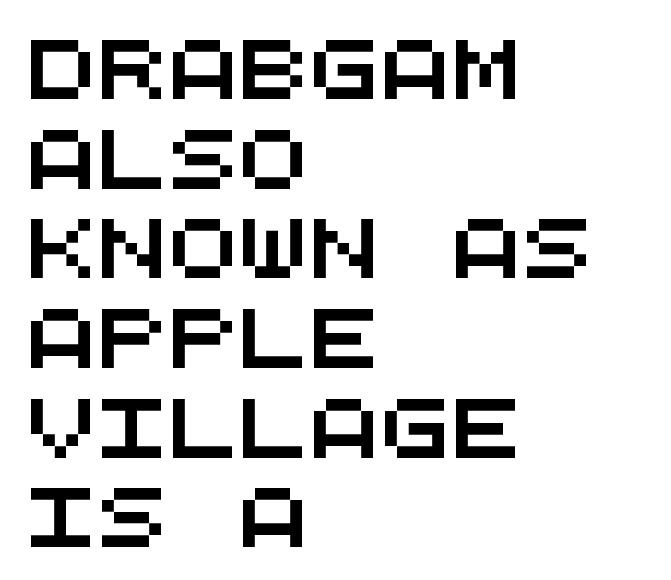
{"serif": "no", "width": "wide", "stroke_contrast": "medium", "x_height": "large", "monospaced": "yes", "underline": "no", "align": "left", "line_spacing": "normal", "line_spacing_ratio": 1.52, "letter_spacing": "normal", "letter_spacing_em": 0.0, "glyph_px": 59}
